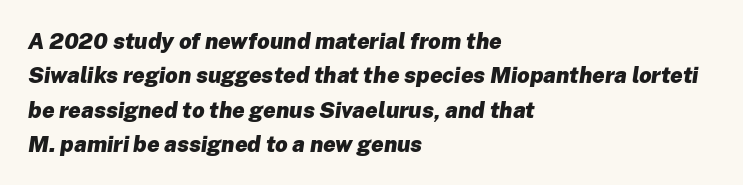
This sample keeps an unexceptional amount of space between lines. It's the slanting kind of type. In terms of weight, the rendering is a true, heavy bold. Clear beneath every line of the passage. Notice how the passage keeps a crisp vertical edge on the left only. The tracking reads as untouched default to a designer's eye.
